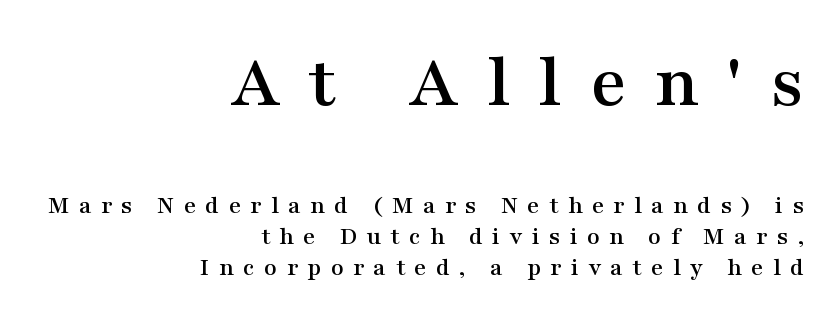
{"serif": "yes", "italic": "no", "width": "wide", "stroke_contrast": "medium", "x_height": "medium", "monospaced": "no", "underline": "no", "align": "right", "line_spacing_ratio": 1.18, "letter_spacing": "wide", "letter_spacing_em": 0.36, "larger_block": "first", "size_ratio": 3.0, "glyph_px": 78}
